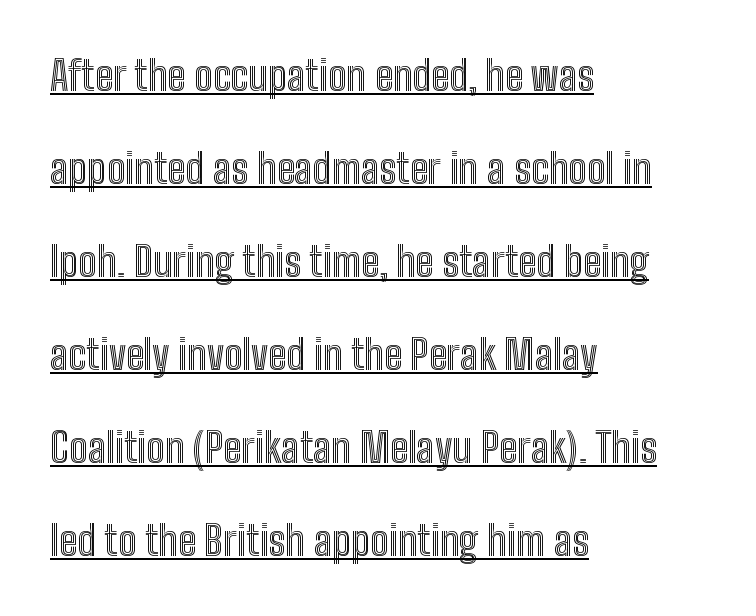
The passage is arranged the way most books set body copy — flush left. Standard letterfit; no display-style spreading of the glyphs. The specimen reads as upright at a glance. Spacing verdict: proportional, widths tailored to each character. This block would shrink considerably if given ordinary leading; it's expanded now. The words here are underlined.
